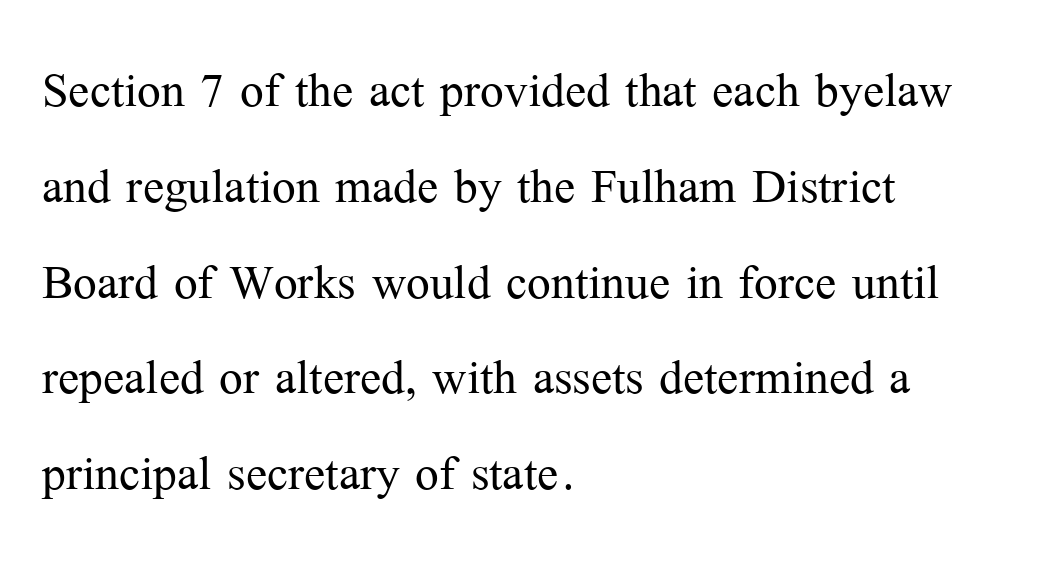
{"serif": "yes", "italic": "no", "bold": "no", "weight": "light", "width": "normal", "stroke_contrast": "medium", "x_height": "medium", "monospaced": "no", "underline": "no", "align": "left", "line_spacing": "normal", "line_spacing_ratio": 1.52, "letter_spacing": "normal", "letter_spacing_em": 0.0, "glyph_px": 63}
